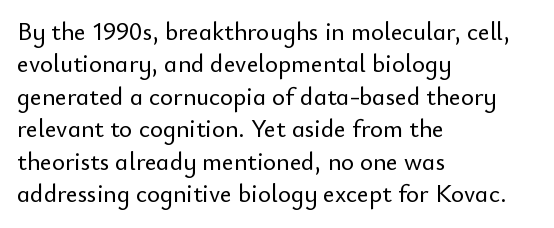
The image shows 25 px text type, upright; set left-aligned, normal line spacing (1.3x), normal letter spacing, not underlined.
